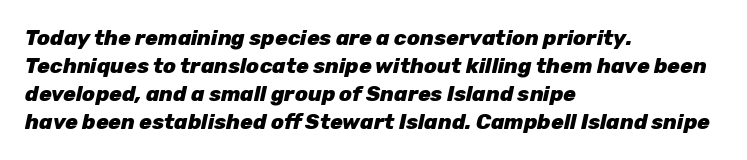
If you drew a ruler down the left edge, every line would touch it. If you measured baseline to baseline, you'd find a middling distance. Plenty of ink on the page — the face is bold. Underline: absent. Default kerning and tracking; the words read as compact shapes. If you drew a line through each stem, it would be angled.
